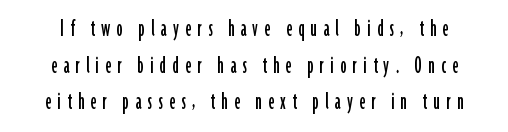
{"italic": "no", "underline": "no", "line_spacing": "normal", "line_spacing_ratio": 1.47, "letter_spacing": "wide", "letter_spacing_em": 0.25, "glyph_px": 25}
